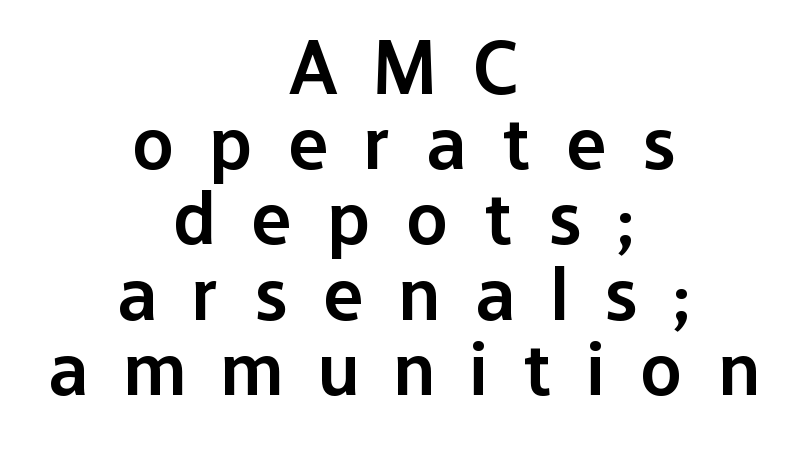
Q: Is the text bold? A: Semi-bold.
Q: Is the text italic (slanted)? A: No, it is upright.
Q: Is the typeface a serif or a sans-serif typeface? A: Sans-serif.
Q: Is the text underlined? A: No.
Q: How is the paragraph aligned? A: Centered.
Q: Is the spacing between letters normal or unusually wide? A: Unusually wide.
Q: Is the spacing between lines tight, normal or loose? A: Tight.
Q: Width (condensed, normal, or wide)? A: Normal.
Q: Stroke contrast? A: Low.
Q: x-height? A: Medium.
Q: Monospaced? A: No.
